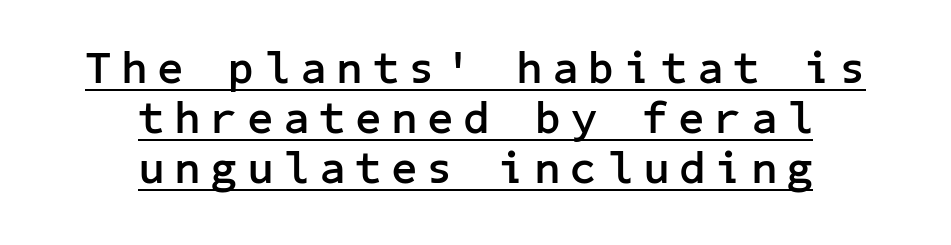
Students, observe: this is what under-led, compact text looks like. Nothing sits at the stroke ends, so this counts as sans-serif. Honestly, the letter spacing is so wide it's the main thing you notice. A dark, heavy texture on the line: the type is bold.
